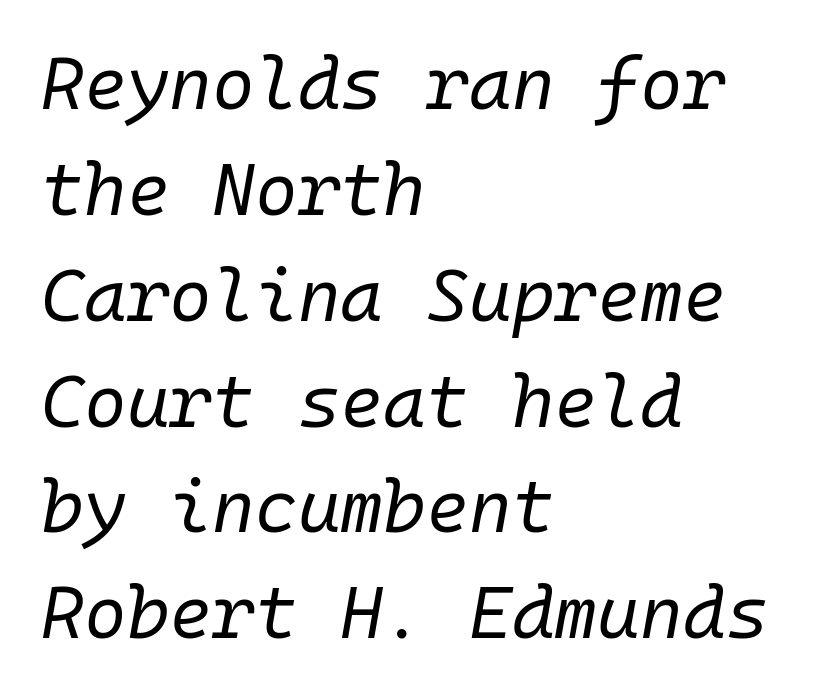
{"italic": "yes", "lean": "right", "slant_degrees": 10, "bold": "no", "weight": "regular", "width": "normal", "stroke_contrast": "low", "x_height": "medium", "monospaced": "yes", "underline": "no", "align": "left", "line_spacing": "normal", "line_spacing_ratio": 1.45, "letter_spacing": "normal", "letter_spacing_em": 0.0, "glyph_px": 73}
